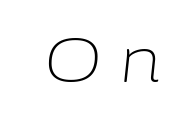
The image shows 63 px light type, italic (leaning right); set unusually wide letter spacing (+0.29 em), not underlined; low stroke contrast and a medium x-height.
